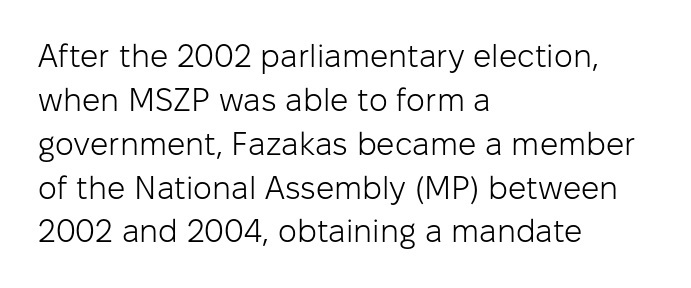
Q: Is the text bold? A: No.
Q: Is the text italic (slanted)? A: No, it is upright.
Q: Is the typeface a serif or a sans-serif typeface? A: Sans-serif.
Q: Is the text underlined? A: No.
Q: How is the paragraph aligned? A: Left-aligned.
Q: Is the spacing between letters normal or unusually wide? A: Normal.
Q: Is the spacing between lines tight, normal or loose? A: Normal.
Q: Width (condensed, normal, or wide)? A: Normal.
Q: Stroke contrast? A: Low.
Q: x-height? A: Medium.
Q: Monospaced? A: No.
